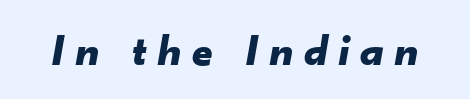
Look at the stroke-to-counter ratio: heavy, a bold. Every character sits at an angle, as italics do. Character widths vary here, with narrow letters taking less room than wide ones. The space beneath each line is pristine and unruled. Display-style spreading of the glyphs; the letterfit is very open.
